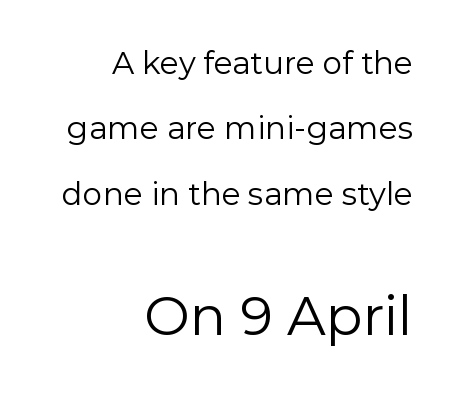
{"serif": "no", "italic": "no", "bold": "no", "weight": "regular", "width": "normal", "x_height": "medium", "monospaced": "no", "underline": "no", "align": "right", "line_spacing": "loose", "line_spacing_ratio": 2.11, "letter_spacing": "normal", "letter_spacing_em": 0.0, "larger_block": "second", "size_ratio": 1.74, "glyph_px": 54}
